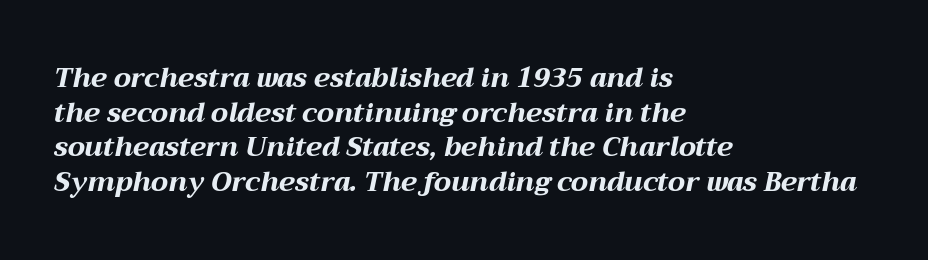
The image shows 27 px bold type, italic (leaning right); set left-aligned, normal line spacing (1.28x), normal letter spacing, not underlined.
